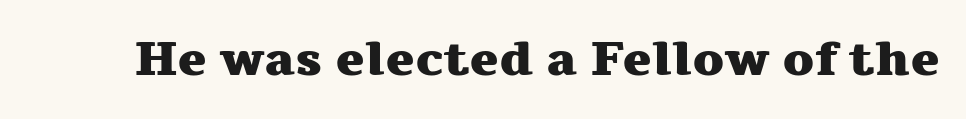
{"serif": "yes", "italic": "no", "bold": "yes", "weight": "heavy", "width": "wide", "stroke_contrast": "medium", "x_height": "medium", "monospaced": "no", "underline": "no", "letter_spacing": "normal", "letter_spacing_em": 0.0, "glyph_px": 49}
